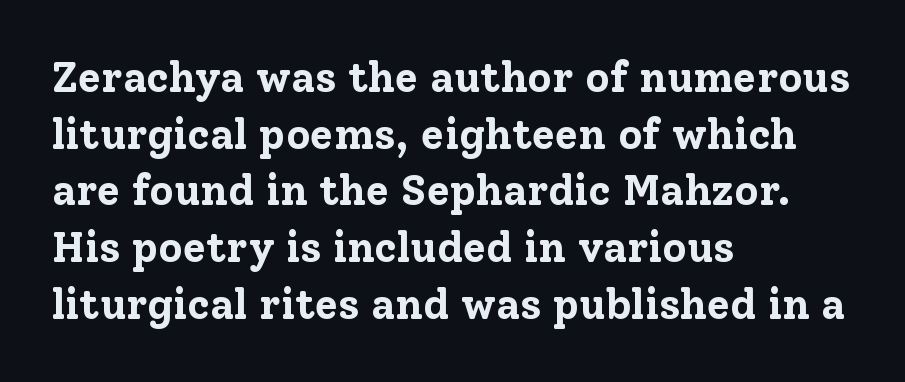
Q: Is the text bold? A: Yes.
Q: Is the text italic (slanted)? A: No, it is upright.
Q: Is the typeface a serif or a sans-serif typeface? A: Serif.
Q: Is the text underlined? A: No.
Q: How is the paragraph aligned? A: Left-aligned.
Q: Is the spacing between letters normal or unusually wide? A: Normal.
Q: Is the spacing between lines tight, normal or loose? A: Normal.
Q: Width (condensed, normal, or wide)? A: Normal.
Q: Stroke contrast? A: Low.
Q: x-height? A: Medium.
Q: Monospaced? A: No.
